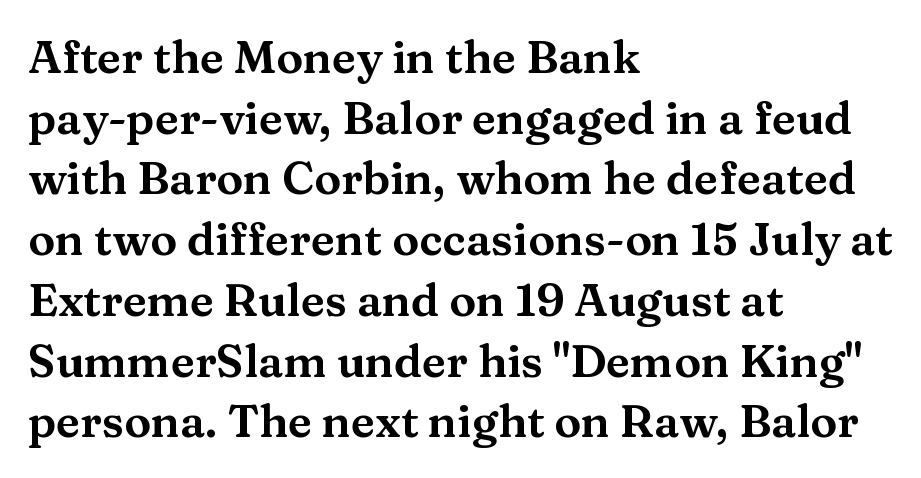
Italic: no, the glyphs are upright roman. Tracking value appears to be zero — textbook default spacing. Casual observation: everything's shoved over to the left. Note the varied advance widths — an 'i' is clearly narrower than an 'm'. The typeface chosen for these lines features serifs.
